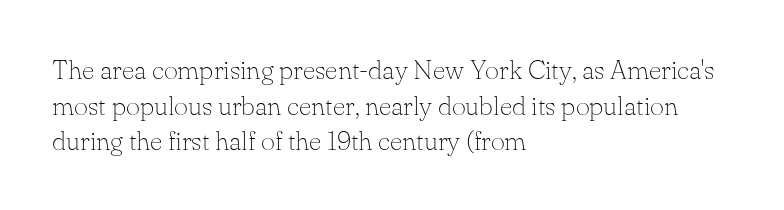
The image shows 27 px text type, upright; set left-aligned, normal line spacing (1.32x), normal letter spacing, not underlined.
